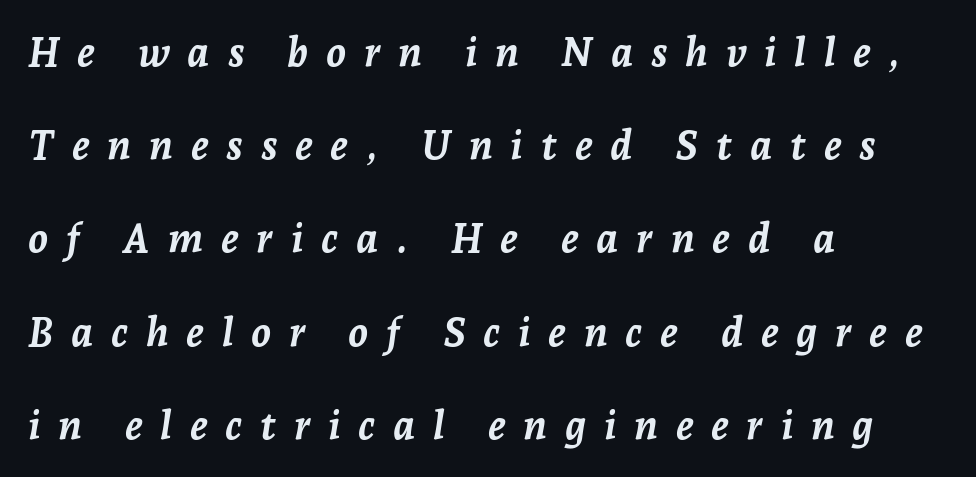
The image shows 40 px semibold type, italic (leaning right); set left-aligned, loose line spacing (2.33x), unusually wide letter spacing (+0.44 em), not underlined; low stroke contrast and a medium x-height.
